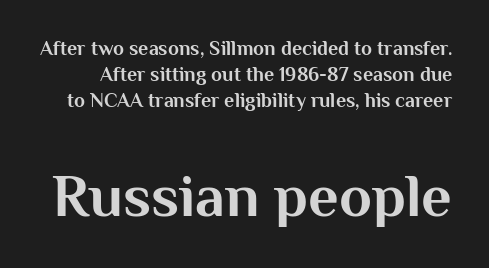
{"serif": "no", "italic": "no", "bold": "yes", "weight": "bold", "width": "normal", "stroke_contrast": "medium", "x_height": "medium", "monospaced": "no", "underline": "no", "line_spacing": "normal", "line_spacing_ratio": 1.29, "letter_spacing": "normal", "letter_spacing_em": 0.0, "larger_block": "second", "size_ratio": 3.0, "glyph_px": 60}
